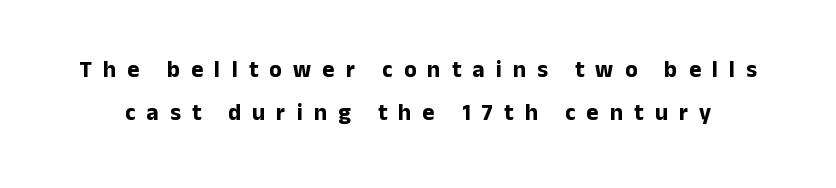
Display-style spreading of the glyphs; the letterfit is very open. The space beneath each line is pristine and unruled. The axis of the letterforms is exactly vertical. A dark, heavy texture on the line: the type is bold.
